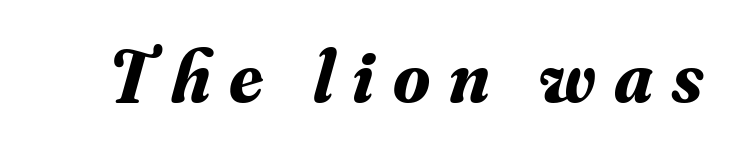
The image shows 75 px bold serif type, italic (leaning right); set unusually wide letter spacing (+0.25 em), not underlined; medium stroke contrast and a small x-height.
